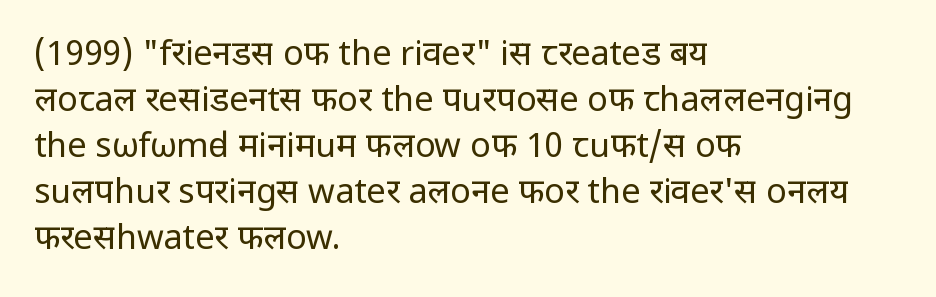
The image shows 34 px regular-weight sans-serif type, upright; set left-aligned, normal line spacing (1.35x), normal letter spacing, not underlined; low stroke contrast and a medium x-height.
